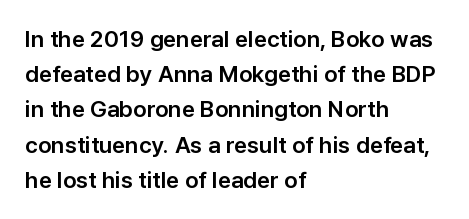
The image shows 23 px text type, upright; set left-aligned, normal line spacing (1.53x), normal letter spacing, not underlined.
